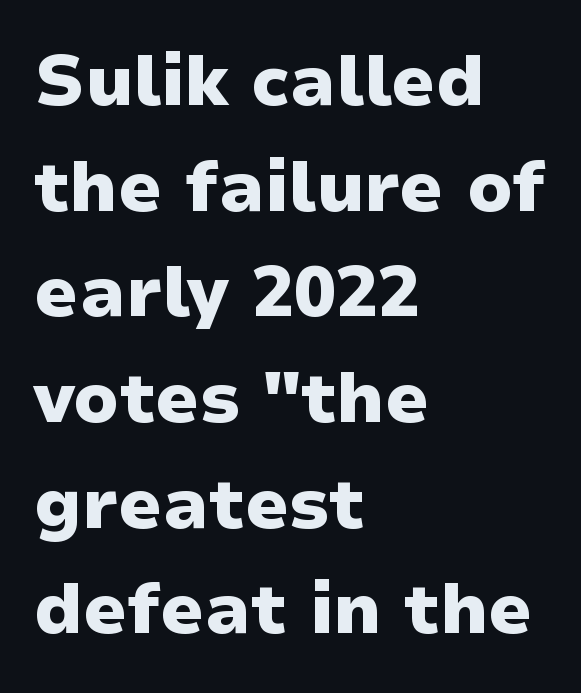
Q: Is the text bold? A: Yes.
Q: Is the text italic (slanted)? A: No, it is upright.
Q: Is the typeface a serif or a sans-serif typeface? A: Sans-serif.
Q: Is the text underlined? A: No.
Q: How is the paragraph aligned? A: Left-aligned.
Q: Is the spacing between letters normal or unusually wide? A: Normal.
Q: Is the spacing between lines tight, normal or loose? A: Normal.
Q: Width (condensed, normal, or wide)? A: Wide.
Q: Stroke contrast? A: Low.
Q: x-height? A: Medium.
Q: Monospaced? A: No.
